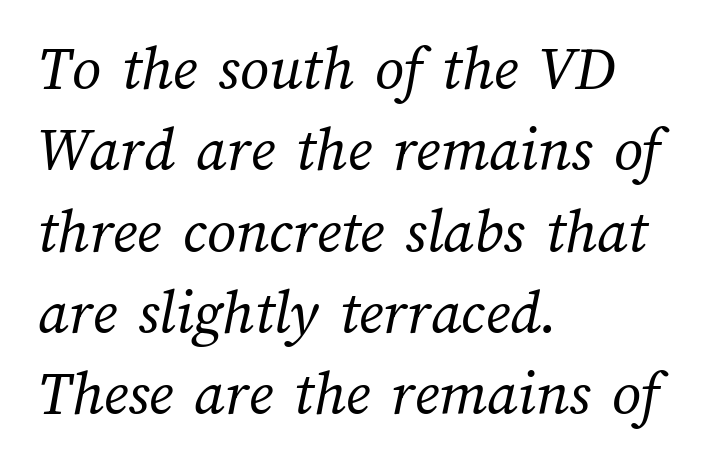
This rendering leaves character spacing at its baseline value. The zone under the glyphs is completely vacant. Leading: standard. This sample is left-justified, so line endings fall wherever the words run out.
